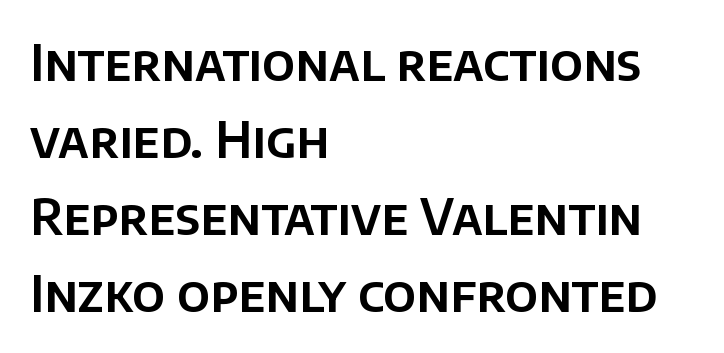
The image shows 49 px sans-serif type, upright; set left-aligned, normal line spacing (1.57x), normal letter spacing, not underlined; low stroke contrast and a large x-height.
